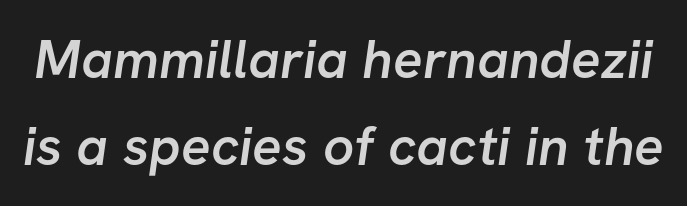
The image shows 55 px semibold sans-serif type; set normal line spacing (1.59x), normal letter spacing, not underlined; low stroke contrast and a medium x-height.
